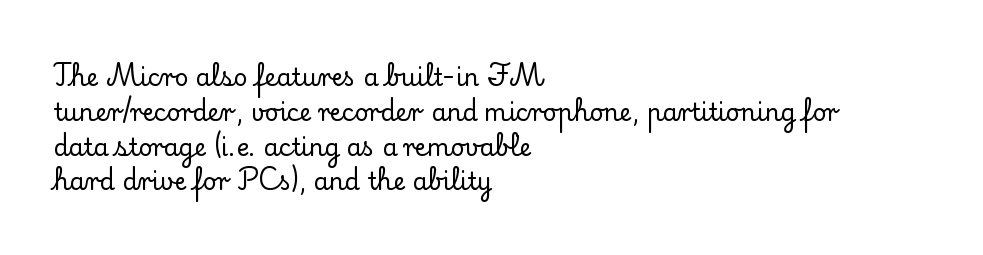
The image shows 24 px text type, upright; set left-aligned, normal line spacing (1.45x), normal letter spacing, not underlined.
